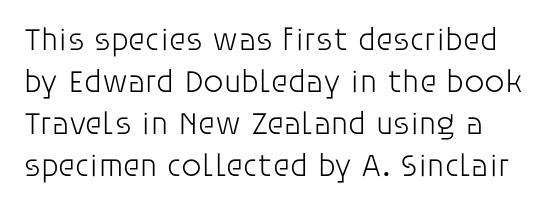
{"serif": "no", "italic": "no", "bold": "no", "weight": "light", "width": "normal", "stroke_contrast": "low", "x_height": "large", "monospaced": "no", "underline": "no", "align": "left", "line_spacing": "normal", "line_spacing_ratio": 1.31, "letter_spacing": "normal", "letter_spacing_em": 0.0, "glyph_px": 32}
